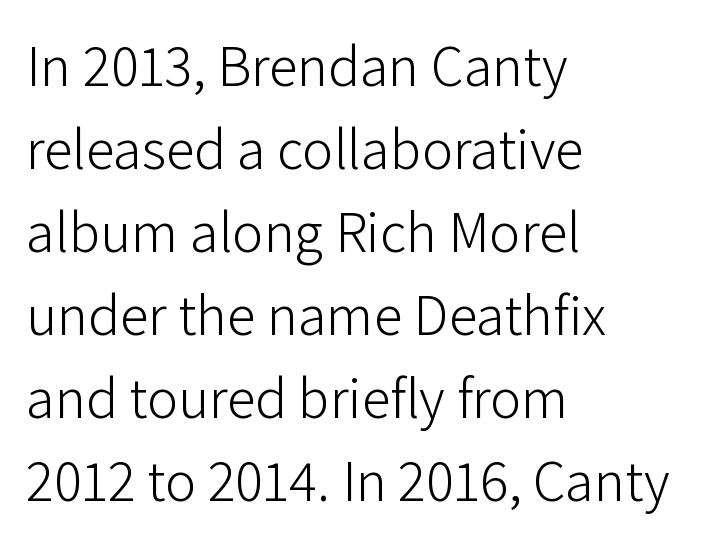
Q: Is the text bold? A: No.
Q: Is the text italic (slanted)? A: No, it is upright.
Q: Is the typeface a serif or a sans-serif typeface? A: Sans-serif.
Q: Is the text underlined? A: No.
Q: How is the paragraph aligned? A: Left-aligned.
Q: Is the spacing between letters normal or unusually wide? A: Normal.
Q: Is the spacing between lines tight, normal or loose? A: Normal.
Q: Width (condensed, normal, or wide)? A: Normal.
Q: Stroke contrast? A: Low.
Q: x-height? A: Medium.
Q: Monospaced? A: No.
